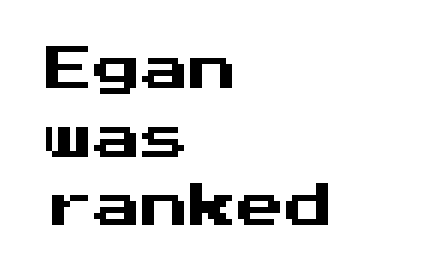
The letterforms sit shoulder to shoulder at normal distance. I'd call this a sans setting — the letters go barefoot. A typesetter would call this leading conventional body-copy spacing. Monospaced: the letters line up in strict vertical columns. This is roman type, the default non-slanted kind. The baseline area is clear.
